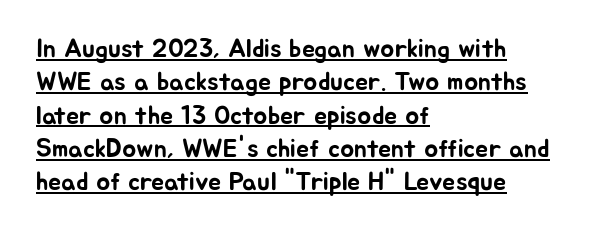
Q: Is the text italic (slanted)? A: No, it is upright.
Q: Is the text underlined? A: Yes.
Q: How is the paragraph aligned? A: Left-aligned.
Q: Is the spacing between letters normal or unusually wide? A: Normal.
Q: Is the spacing between lines tight, normal or loose? A: Normal.
